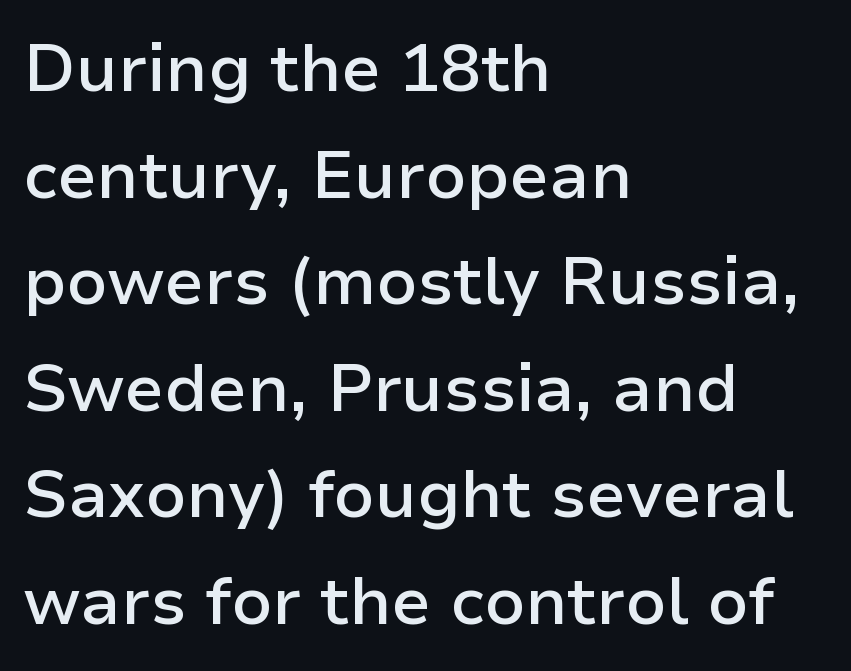
{"serif": "no", "italic": "no", "bold": "semi", "weight": "semibold", "width": "normal", "stroke_contrast": "low", "x_height": "medium", "monospaced": "no", "underline": "no", "align": "left", "line_spacing": "normal", "line_spacing_ratio": 1.59, "letter_spacing": "normal", "letter_spacing_em": 0.0, "glyph_px": 67}
